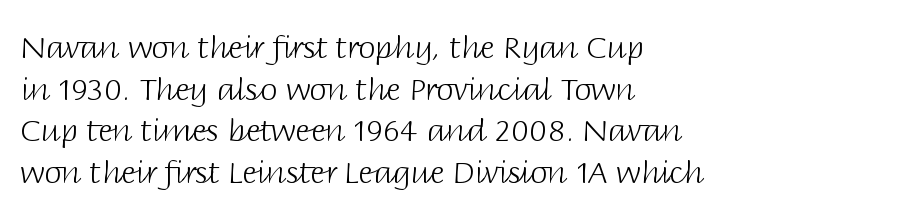
Does the lettering tilt? It doesn't — this is upright. Here the glyphs are tracked normally, forming tight word shapes. Leftover space on each line is placed entirely after the last word. These lines sit exactly where default settings would place them.
